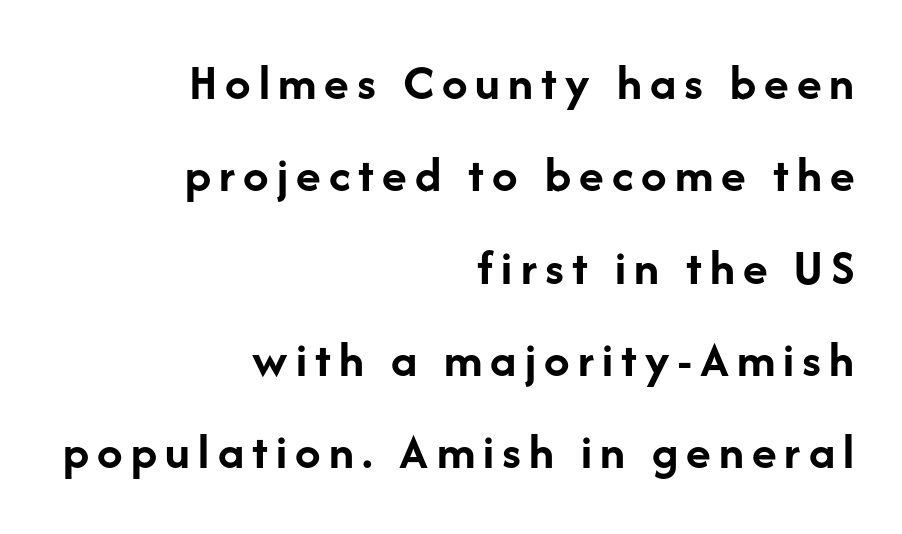
Q: Is the text bold? A: Yes.
Q: Is the text italic (slanted)? A: No, it is upright.
Q: Is the typeface a serif or a sans-serif typeface? A: Sans-serif.
Q: Is the text underlined? A: No.
Q: How is the paragraph aligned? A: Right-aligned.
Q: Width (condensed, normal, or wide)? A: Normal.
Q: Stroke contrast? A: Low.
Q: x-height? A: Medium.
Q: Monospaced? A: No.
